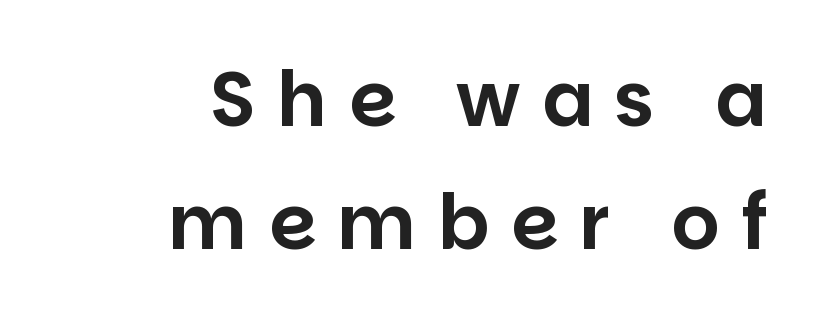
Q: Is the text italic (slanted)? A: No, it is upright.
Q: Is the typeface a serif or a sans-serif typeface? A: Sans-serif.
Q: Is the text underlined? A: No.
Q: How is the paragraph aligned? A: Right-aligned.
Q: Is the spacing between letters normal or unusually wide? A: Unusually wide.
Q: Is the spacing between lines tight, normal or loose? A: Normal.
Q: Width (condensed, normal, or wide)? A: Normal.
Q: Stroke contrast? A: Low.
Q: x-height? A: Large.
Q: Monospaced? A: No.
